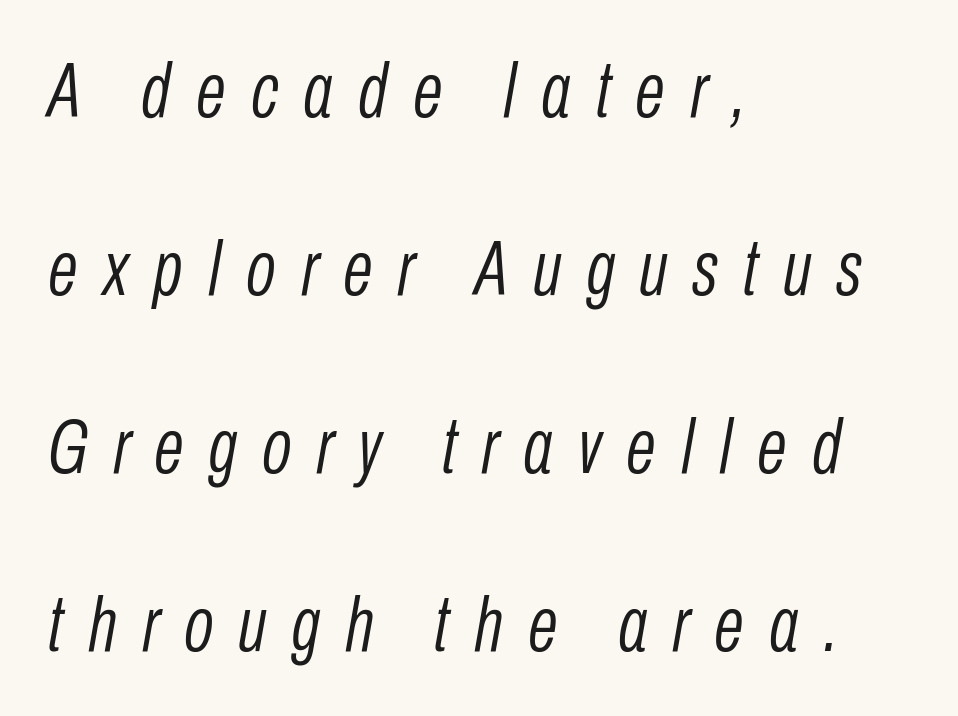
Q: Is the text bold? A: No.
Q: Is the text italic (slanted)? A: Yes, it leans right by about 10 degrees.
Q: Is the text underlined? A: No.
Q: How is the paragraph aligned? A: Left-aligned.
Q: Is the spacing between letters normal or unusually wide? A: Unusually wide.
Q: Is the spacing between lines tight, normal or loose? A: Loose.
Q: Width (condensed, normal, or wide)? A: Condensed.
Q: Stroke contrast? A: Low.
Q: x-height? A: Medium.
Q: Monospaced? A: No.
